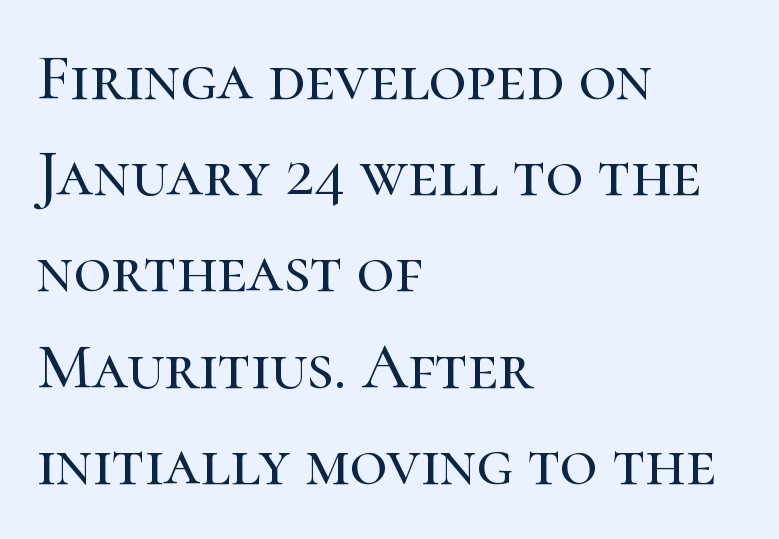
What kind of face is this? One with serifs. No word sits above an underline. A typesetter would call this leading conventional body-copy spacing. The line texture is even and compact thanks to regular tracking. The paragraph has a hard left edge and a soft right edge.
